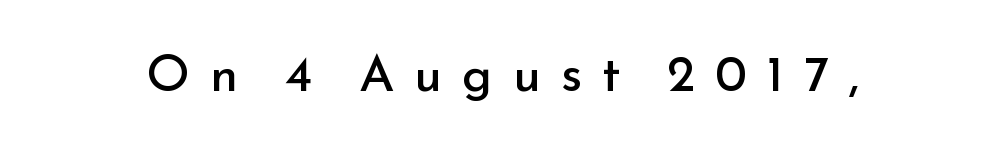
The image shows 51 px regular-weight sans-serif type, upright; set unusually wide letter spacing (+0.39 em), not underlined; low stroke contrast and a small x-height.
